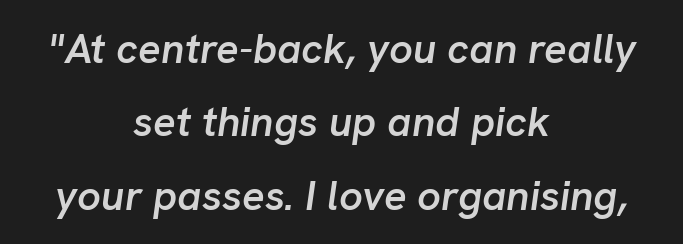
Students, this is semibold: more ink than regular, less than bold. Layout note: lines centered. The typography opts for an oblique posture over an upright one. You could not count columns in this text — the font is proportionally spaced. Anything drawn beneath the words? Only blank space. The rendering keeps characters at their native spacing.
